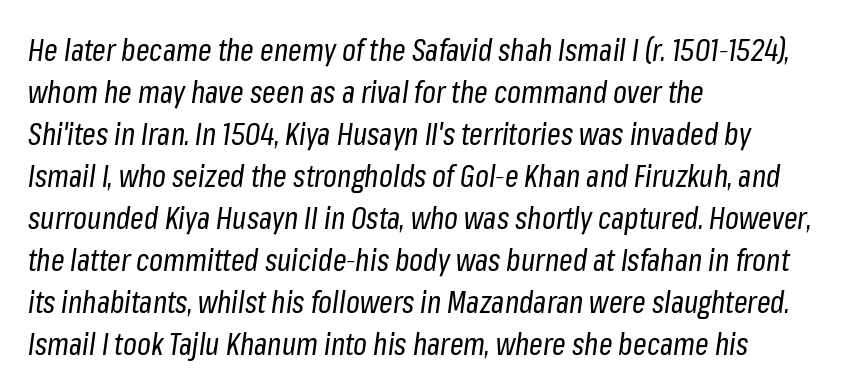
The typography opts for an oblique posture over an upright one. Only glyphs here, with clear space below each row. The passage shown has conventional tracking throughout. Varying glyph widths throughout — classic text-font behaviour.
